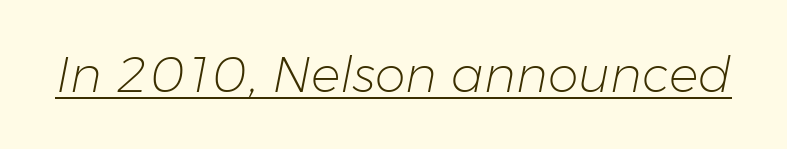
{"italic": "yes", "lean": "right", "slant_degrees": 11, "bold": "no", "weight": "light", "width": "normal", "stroke_contrast": "low", "x_height": "medium", "monospaced": "no", "underline": "yes", "letter_spacing": "normal", "letter_spacing_em": 0.0, "glyph_px": 49}
